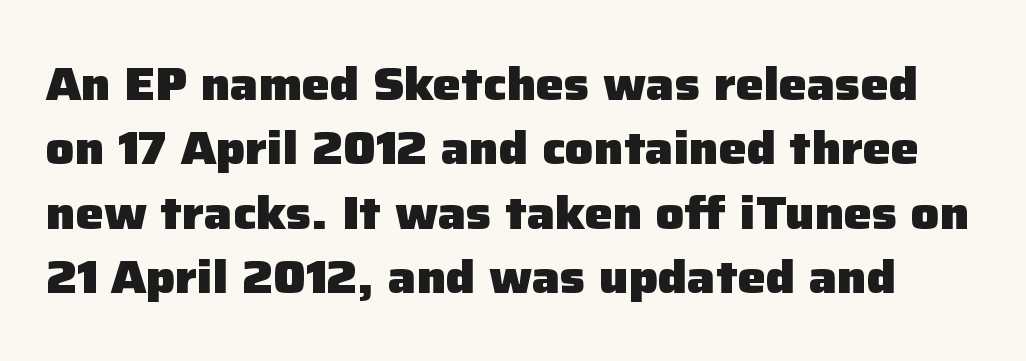
Q: Is the text bold? A: Yes.
Q: Is the text italic (slanted)? A: No, it is upright.
Q: Is the typeface a serif or a sans-serif typeface? A: Sans-serif.
Q: Is the text underlined? A: No.
Q: Is the spacing between letters normal or unusually wide? A: Normal.
Q: Is the spacing between lines tight, normal or loose? A: Normal.
Q: Width (condensed, normal, or wide)? A: Normal.
Q: Stroke contrast? A: Low.
Q: x-height? A: Medium.
Q: Monospaced? A: No.
